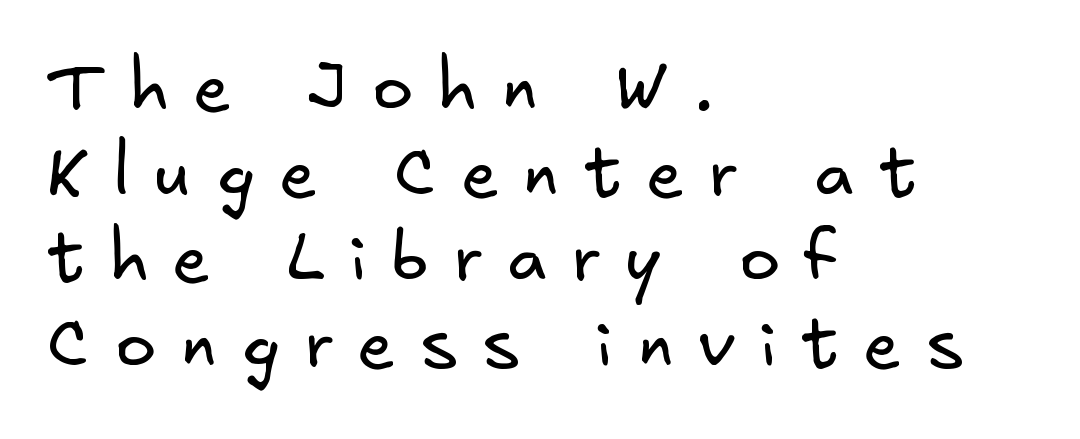
Q: Is the text bold? A: No.
Q: Is the typeface a serif or a sans-serif typeface? A: Sans-serif.
Q: Is the text underlined? A: No.
Q: How is the paragraph aligned? A: Left-aligned.
Q: Is the spacing between letters normal or unusually wide? A: Unusually wide.
Q: Is the spacing between lines tight, normal or loose? A: Normal.
Q: Width (condensed, normal, or wide)? A: Normal.
Q: Stroke contrast? A: Low.
Q: x-height? A: Small.
